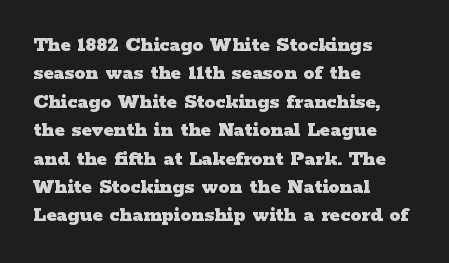
{"italic": "no", "bold": "yes", "underline": "no", "align": "left", "line_spacing": "normal", "line_spacing_ratio": 1.29, "letter_spacing": "normal", "letter_spacing_em": 0.0, "glyph_px": 22}
